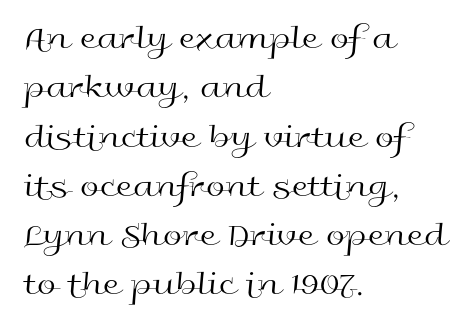
{"serif": "no", "italic": "no", "bold": "no", "weight": "regular", "width": "wide", "x_height": "medium", "monospaced": "no", "underline": "no", "align": "left", "line_spacing": "normal", "line_spacing_ratio": 1.45, "letter_spacing": "normal", "letter_spacing_em": 0.0, "glyph_px": 34}
